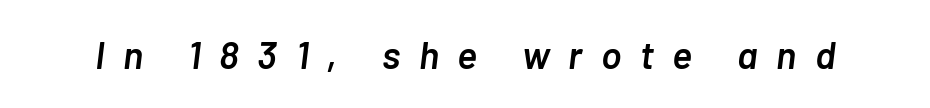
Yep, that's italic — everything's leaning. Rule under the text: the space is simply empty. Each glyph is drawn with semibold strokes, heavier than normal yet not fully bold. Each letter keeps its own natural width here, so spacing adapts to shape. Letter spacing: wide.
